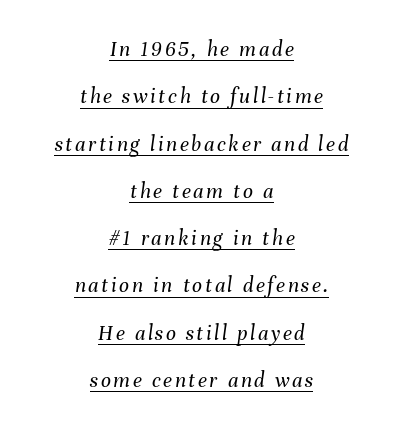
The image shows 22 px text type, italic (leaning right); set centered, loose line spacing (2.15x), underlined.
